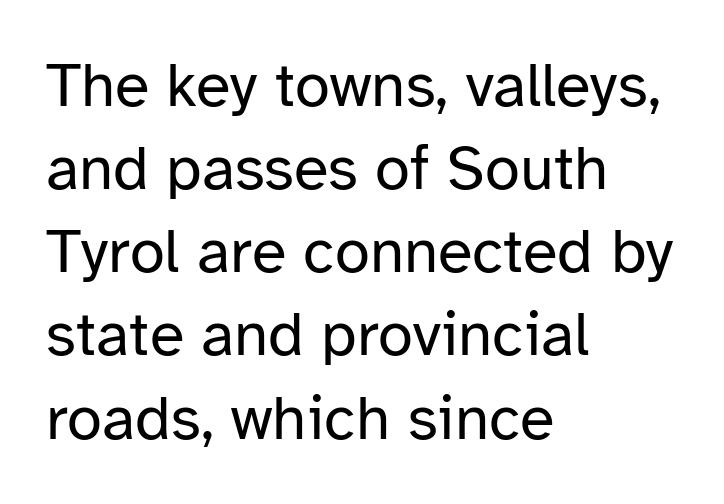
Teacher's note: observe the even left margin — that is flush-left alignment. A roman cut, with each character standing at attention. Just letters on the line, the space beneath them empty. Letter spacing: default.
